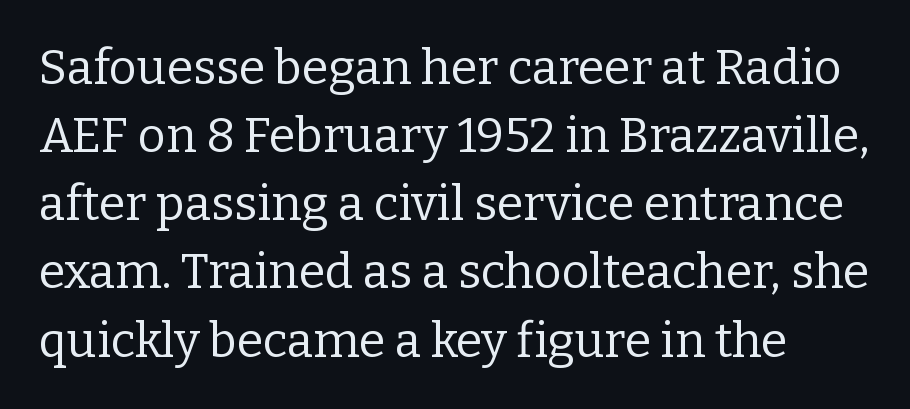
Q: Is the text bold? A: No.
Q: Is the text italic (slanted)? A: No, it is upright.
Q: Is the typeface a serif or a sans-serif typeface? A: Serif.
Q: Is the text underlined? A: No.
Q: How is the paragraph aligned? A: Left-aligned.
Q: Is the spacing between letters normal or unusually wide? A: Normal.
Q: Is the spacing between lines tight, normal or loose? A: Normal.
Q: Width (condensed, normal, or wide)? A: Normal.
Q: Stroke contrast? A: Low.
Q: x-height? A: Medium.
Q: Monospaced? A: No.
